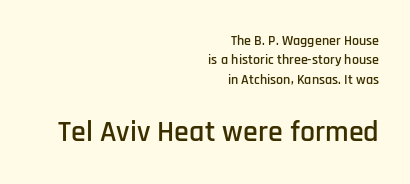
Q: Is the text italic (slanted)? A: No, it is upright.
Q: Is the typeface a serif or a sans-serif typeface? A: Sans-serif.
Q: Is the text underlined? A: No.
Q: How is the paragraph aligned? A: Right-aligned.
Q: Is the spacing between letters normal or unusually wide? A: Normal.
Q: Is the spacing between lines tight, normal or loose? A: Normal.
Q: Which block of text is set in a larger size, the first (top) or the second (bottom)? A: The second (bottom) one.
Q: Width (condensed, normal, or wide)? A: Condensed.
Q: Stroke contrast? A: Low.
Q: x-height? A: Large.
Q: Monospaced? A: No.
